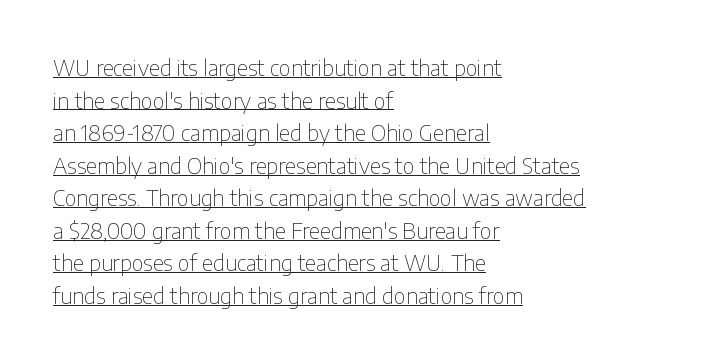
The image shows 22 px text type, upright; set left-aligned, normal line spacing (1.48x), normal letter spacing, underlined.
